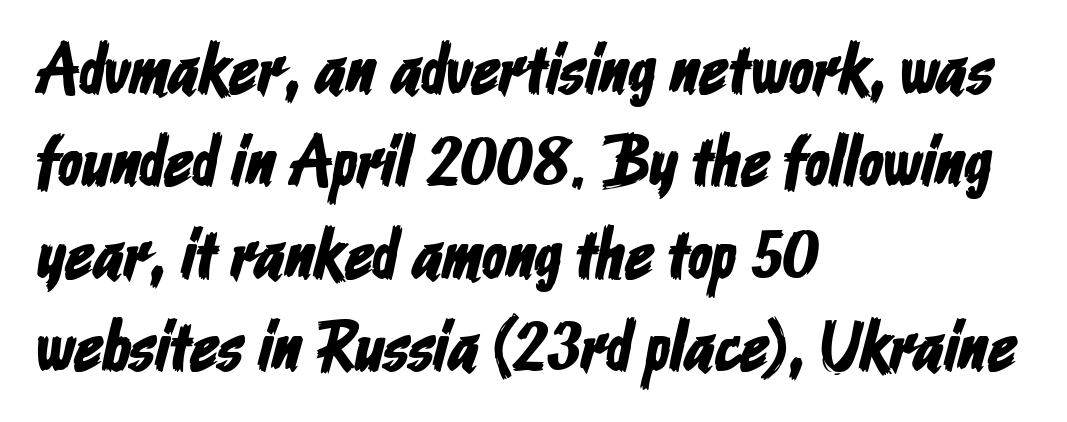
Check where the strokes stop: nothing finishes them off — pure sans. Each letter keeps its own natural width here, so spacing adapts to shape. Every row of glyphs begins at an identical x-position on the left. The foot of each line stays bare and open. What stands out about the letter spacing? Nothing — it is the standard amount. The space between consecutive lines is moderate.
